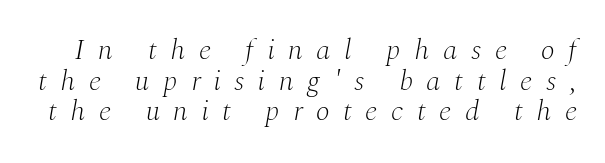
The letters advance in unequal steps, a hallmark of proportional type. The leading is snug, giving the passage a crowded texture. The type is letterspaced generously, with wide tracking. Plain, unruled lines of type. Would a proofreader flag this as italicized? Yes. Unlike a clean sans, this face finishes its strokes with serifs.
